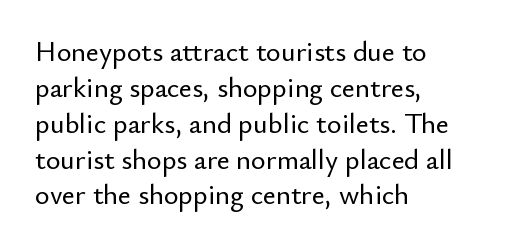
Q: Is the text italic (slanted)? A: No, it is upright.
Q: Is the typeface a serif or a sans-serif typeface? A: Sans-serif.
Q: Is the text underlined? A: No.
Q: How is the paragraph aligned? A: Left-aligned.
Q: Is the spacing between letters normal or unusually wide? A: Normal.
Q: Is the spacing between lines tight, normal or loose? A: Normal.
Q: Width (condensed, normal, or wide)? A: Normal.
Q: Stroke contrast? A: Low.
Q: x-height? A: Small.
Q: Monospaced? A: No.
